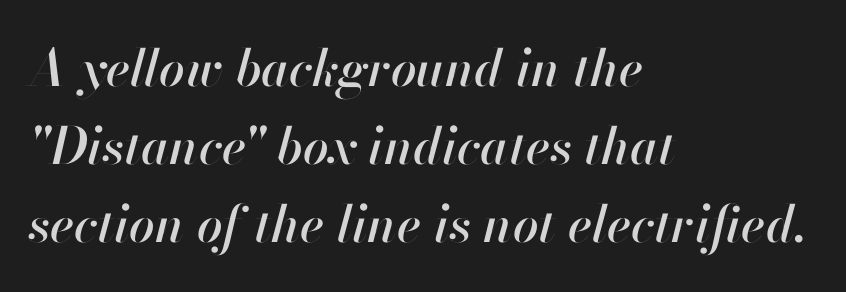
The image shows 51 px text type, italic (leaning right); set left-aligned, normal line spacing (1.53x), normal letter spacing, not underlined; high stroke contrast and a small x-height.
